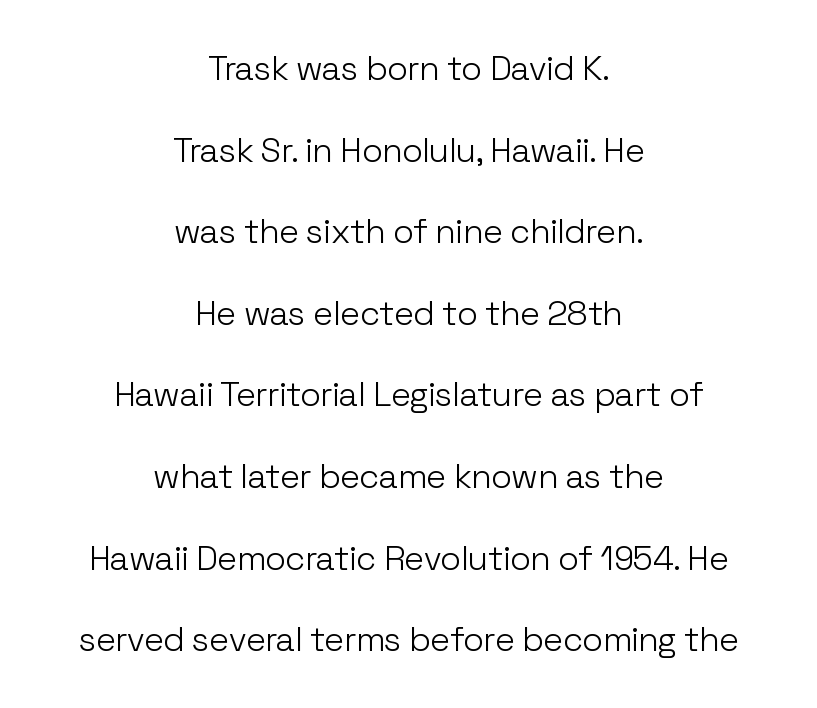
Q: Is the text bold? A: No.
Q: Is the text italic (slanted)? A: No, it is upright.
Q: Is the typeface a serif or a sans-serif typeface? A: Sans-serif.
Q: Is the text underlined? A: No.
Q: How is the paragraph aligned? A: Centered.
Q: Is the spacing between letters normal or unusually wide? A: Normal.
Q: Is the spacing between lines tight, normal or loose? A: Loose.
Q: Width (condensed, normal, or wide)? A: Normal.
Q: Stroke contrast? A: Low.
Q: x-height? A: Medium.
Q: Monospaced? A: No.
